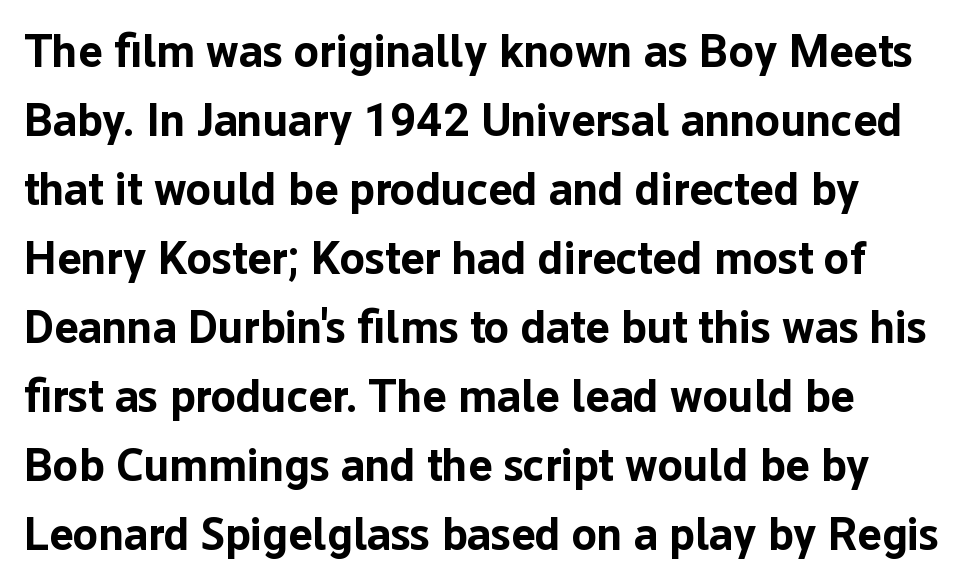
The image shows 46 px bold sans-serif type, upright; set normal line spacing (1.5x), normal letter spacing, not underlined; low stroke contrast and a medium x-height.
